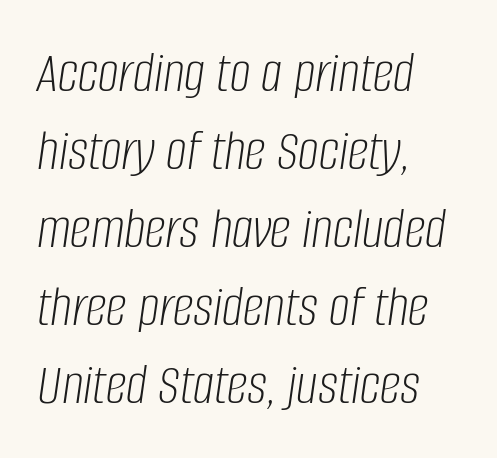
Counters stay open thanks to moderate or lighter strokes. Underlining? Definitely not there. The lines in this sample share a left origin and differ only in where they stop. The letters are slanted; this is an italic face. Horizontal bands of white between lines are of average thickness. There is no visible air inserted between adjacent glyphs.
